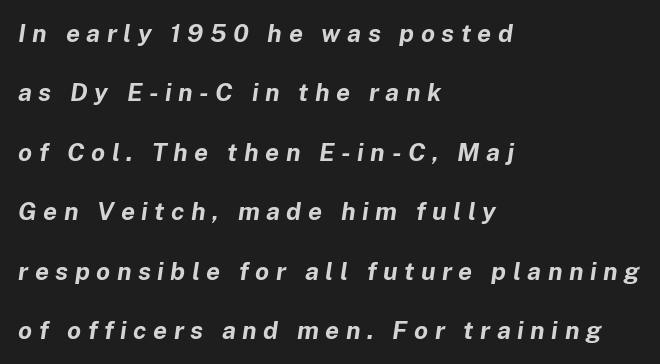
Q: Is the text bold? A: Yes.
Q: Is the text italic (slanted)? A: Yes, it leans right by about 8 degrees.
Q: Is the text underlined? A: No.
Q: How is the paragraph aligned? A: Left-aligned.
Q: Is the spacing between letters normal or unusually wide? A: Unusually wide.
Q: Is the spacing between lines tight, normal or loose? A: Loose.
